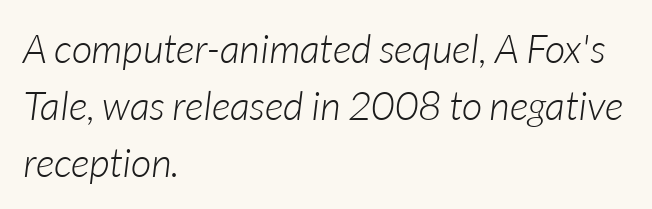
Q: Is the text bold? A: No.
Q: Is the text italic (slanted)? A: Yes, it leans right by about 7 degrees.
Q: Is the text underlined? A: No.
Q: How is the paragraph aligned? A: Left-aligned.
Q: Is the spacing between letters normal or unusually wide? A: Normal.
Q: Is the spacing between lines tight, normal or loose? A: Normal.
Q: Width (condensed, normal, or wide)? A: Normal.
Q: Stroke contrast? A: Low.
Q: x-height? A: Medium.
Q: Monospaced? A: No.
